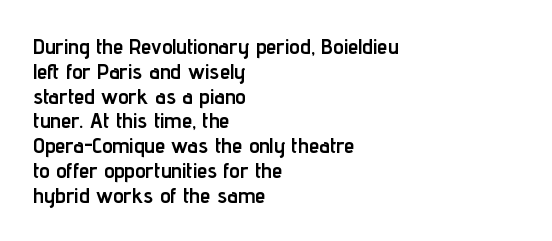
Q: Is the text bold? A: Yes.
Q: Is the text italic (slanted)? A: No, it is upright.
Q: Is the text underlined? A: No.
Q: How is the paragraph aligned? A: Left-aligned.
Q: Is the spacing between letters normal or unusually wide? A: Normal.
